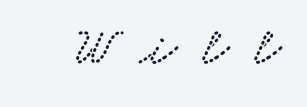
Here the glyphs are tracked loosely, breaking word shapes into spaced letters. Note the varied advance widths — an 'i' is clearly narrower than an 'm'. The passage shown is not underscored anywhere.
